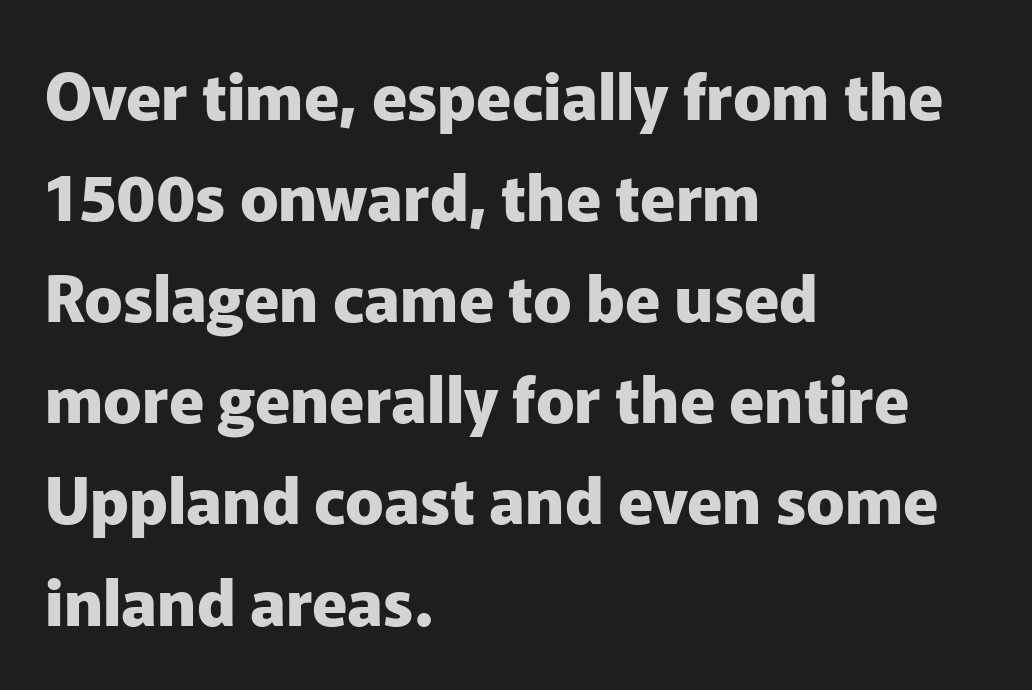
{"serif": "no", "italic": "no", "bold": "yes", "weight": "heavy", "width": "normal", "stroke_contrast": "low", "x_height": "medium", "monospaced": "no", "underline": "no", "align": "left", "line_spacing": "normal", "line_spacing_ratio": 1.58, "letter_spacing": "normal", "letter_spacing_em": 0.0, "glyph_px": 64}
